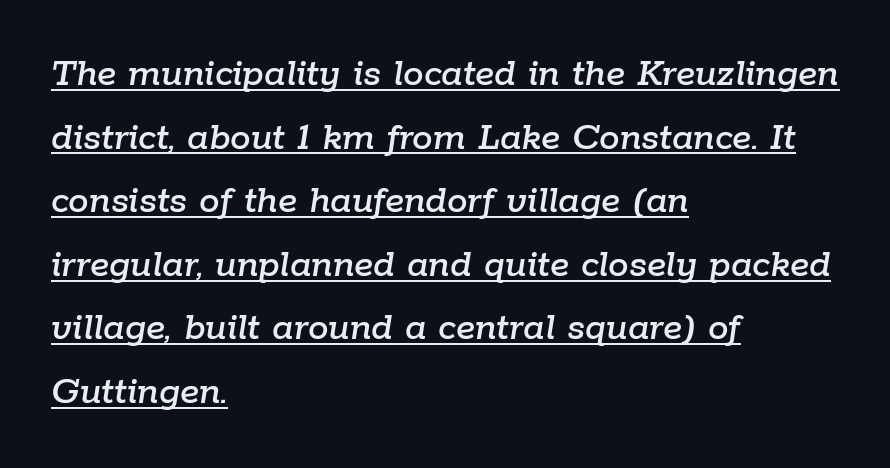
Tracking value appears to be zero — textbook default spacing. Is the block centered? No — it sits flush against the left margin. Think of a printed novel: that variable character pitch is what you see here. The letters are slanted; this is an italic face. Leading: standard.
